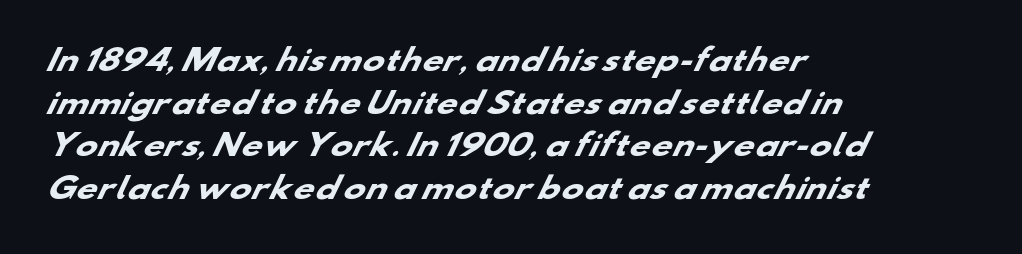
The image shows 29 px heavy, wide sans-serif type; set left-aligned, normal line spacing (1.47x), normal letter spacing, not underlined; low stroke contrast and a small x-height.
